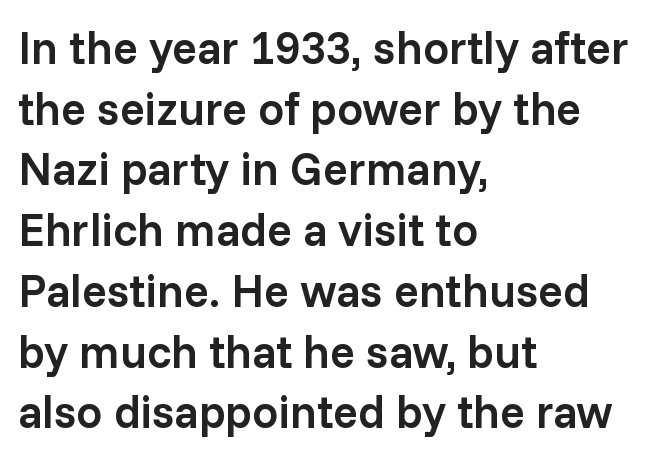
Every letter is mildly thick-stroked: semibold rather than bold. Tall strokes in this sample are plumb rather than angled. These lines are composed in type without serifs. Typeset ragged right — the left edge is the straight one. The horizontal fit of the characters is conventional and even. The space between consecutive lines is moderate.
